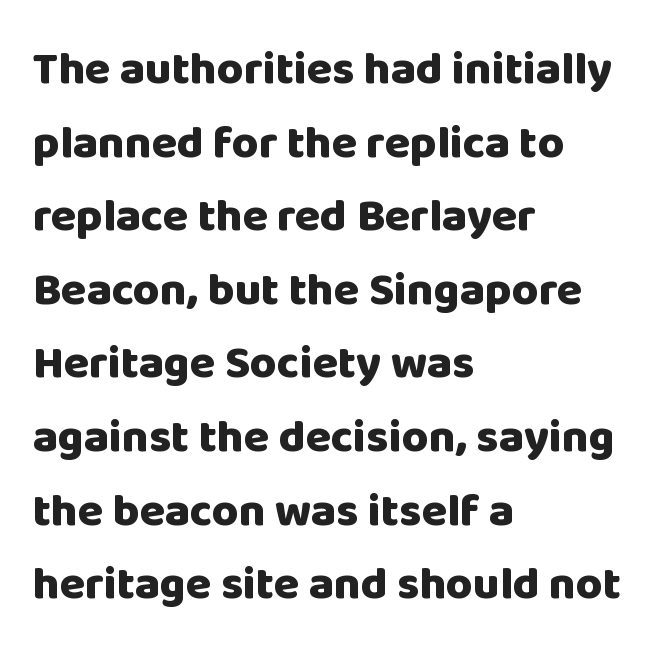
{"serif": "no", "italic": "no", "bold": "yes", "weight": "heavy", "width": "normal", "stroke_contrast": "low", "x_height": "large", "monospaced": "no", "underline": "no", "align": "left", "line_spacing": "normal", "line_spacing_ratio": 1.6, "letter_spacing": "normal", "letter_spacing_em": 0.0, "glyph_px": 46}
